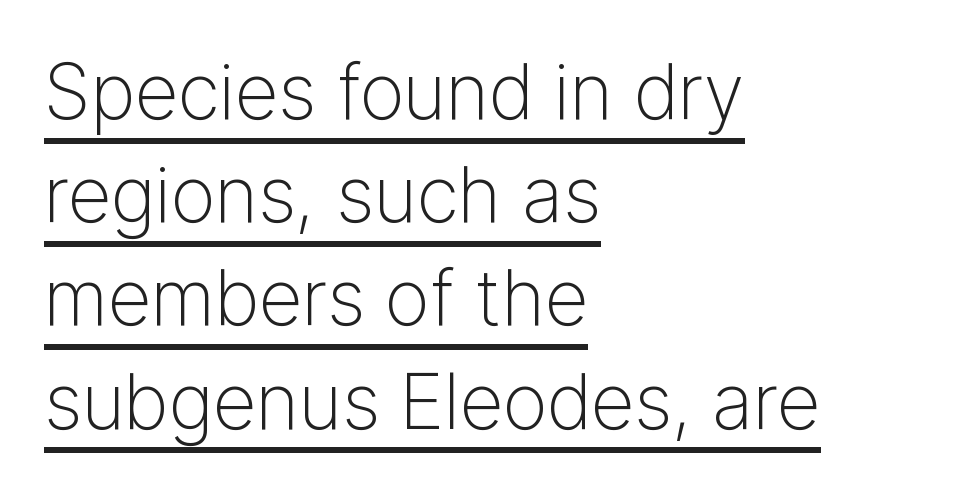
Q: Is the text bold? A: No.
Q: Is the text italic (slanted)? A: No, it is upright.
Q: Is the typeface a serif or a sans-serif typeface? A: Sans-serif.
Q: Is the text underlined? A: Yes.
Q: How is the paragraph aligned? A: Left-aligned.
Q: Is the spacing between letters normal or unusually wide? A: Normal.
Q: Is the spacing between lines tight, normal or loose? A: Normal.
Q: Width (condensed, normal, or wide)? A: Normal.
Q: Stroke contrast? A: Low.
Q: x-height? A: Medium.
Q: Monospaced? A: No.
